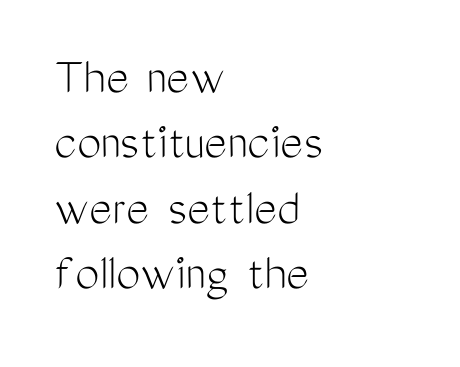
Q: Is the text bold? A: No.
Q: Is the text italic (slanted)? A: No, it is upright.
Q: Is the typeface a serif or a sans-serif typeface? A: Sans-serif.
Q: Is the text underlined? A: No.
Q: How is the paragraph aligned? A: Left-aligned.
Q: Is the spacing between letters normal or unusually wide? A: Normal.
Q: Width (condensed, normal, or wide)? A: Condensed.
Q: Stroke contrast? A: Medium.
Q: x-height? A: Medium.
Q: Monospaced? A: No.
